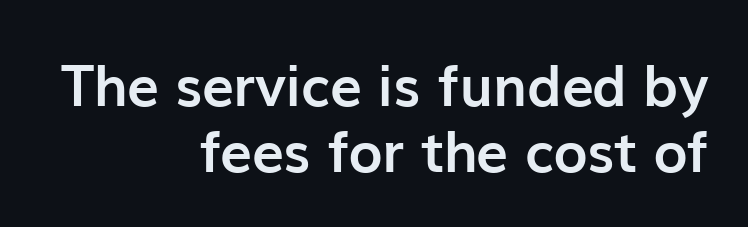
Q: Is the text bold? A: Yes.
Q: Is the text italic (slanted)? A: No, it is upright.
Q: Is the typeface a serif or a sans-serif typeface? A: Sans-serif.
Q: Is the text underlined? A: No.
Q: How is the paragraph aligned? A: Right-aligned.
Q: Is the spacing between letters normal or unusually wide? A: Normal.
Q: Is the spacing between lines tight, normal or loose? A: Tight.
Q: Width (condensed, normal, or wide)? A: Normal.
Q: Stroke contrast? A: Low.
Q: x-height? A: Medium.
Q: Monospaced? A: No.
